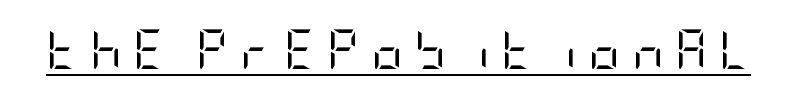
Q: Is the text bold? A: No.
Q: Is the text italic (slanted)? A: No, it is upright.
Q: Is the typeface a serif or a sans-serif typeface? A: Sans-serif.
Q: Is the text underlined? A: Yes.
Q: Is the spacing between letters normal or unusually wide? A: Unusually wide.
Q: Width (condensed, normal, or wide)? A: Condensed.
Q: Stroke contrast? A: Low.
Q: x-height? A: Large.
